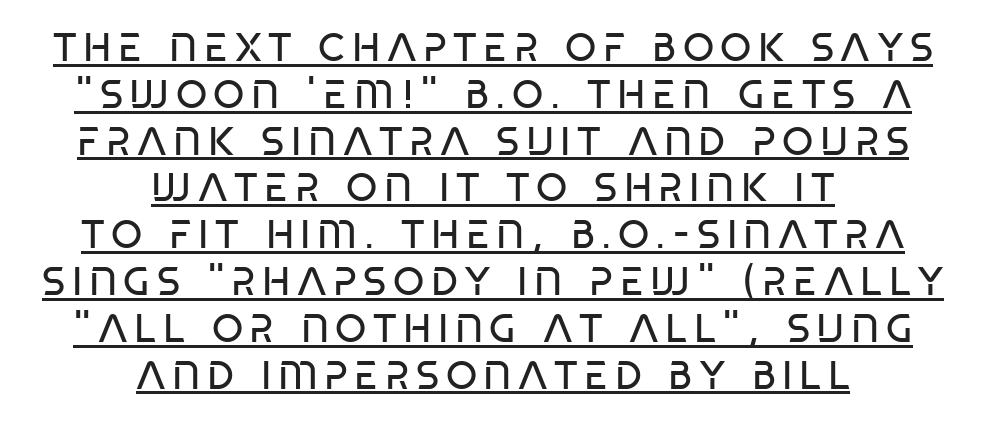
The image shows 40 px regular-weight, condensed sans-serif type, upright; set centered, line spacing 1.17x, underlined; low stroke contrast and a large x-height.
